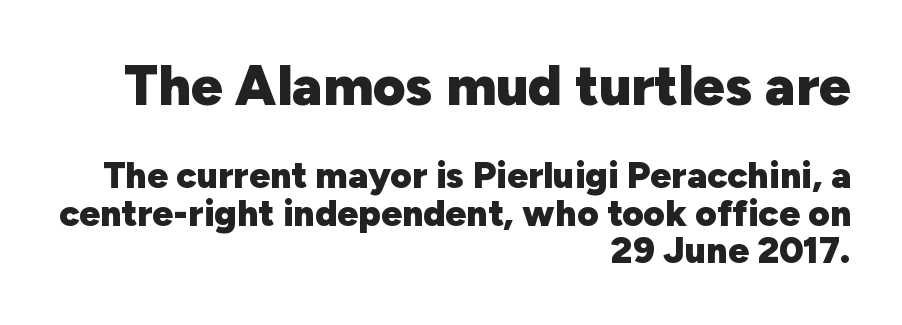
The image shows 56 px heavy sans-serif type, upright; set right-aligned, tight line spacing (1.01x), normal letter spacing, not underlined; the first (top) block is 1.51x larger; low stroke contrast and a medium x-height.
